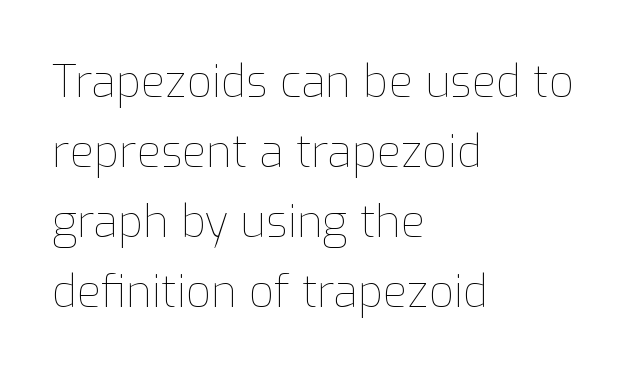
{"italic": "no", "bold": "no", "weight": "thin", "width": "normal", "stroke_contrast": "low", "x_height": "medium", "monospaced": "no", "underline": "no", "align": "left", "line_spacing": "normal", "line_spacing_ratio": 1.59, "letter_spacing": "normal", "letter_spacing_em": 0.0, "glyph_px": 44}
